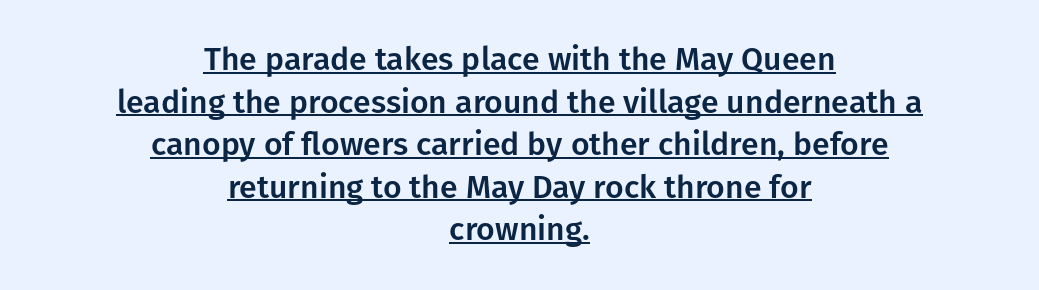
The letters stand upright; this is a roman face. The rag falls on both sides of this text block equally. The specimen includes a rule beneath the text block's lines. Grotesque or geometric, the face here clearly has no serifs.
